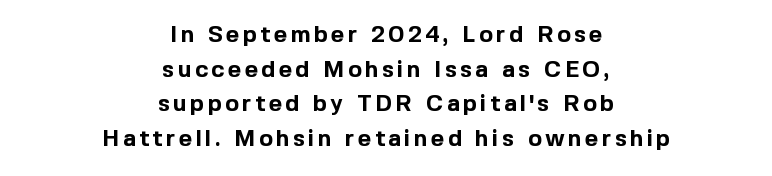
Q: Is the text bold? A: Yes.
Q: Is the text italic (slanted)? A: No, it is upright.
Q: Is the text underlined? A: No.
Q: How is the paragraph aligned? A: Centered.
Q: Is the spacing between lines tight, normal or loose? A: Normal.
